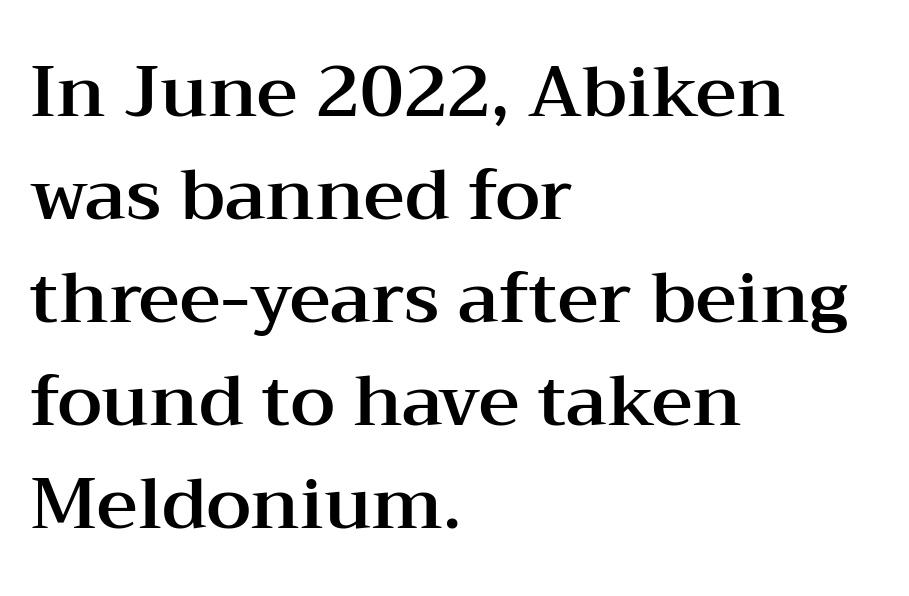
You can tell it's not italic because the verticals are truly vertical. Each letter's strokes conclude with small projecting serifs. Spacing verdict: proportional, widths tailored to each character. The setting favours the left margin, as ordinary paragraphs usually do. This rendering leaves character spacing at its baseline value. In terms of leading, this rendering sits right in the middle.
